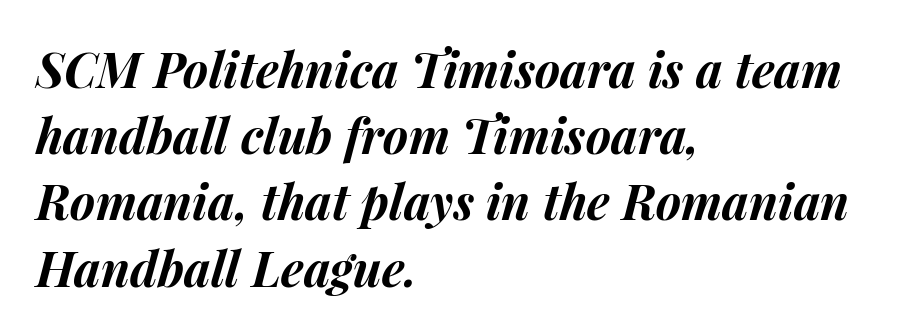
The image shows 48 px bold type, italic (leaning right); set left-aligned, normal line spacing (1.38x), normal letter spacing, not underlined; medium stroke contrast and a medium x-height.
